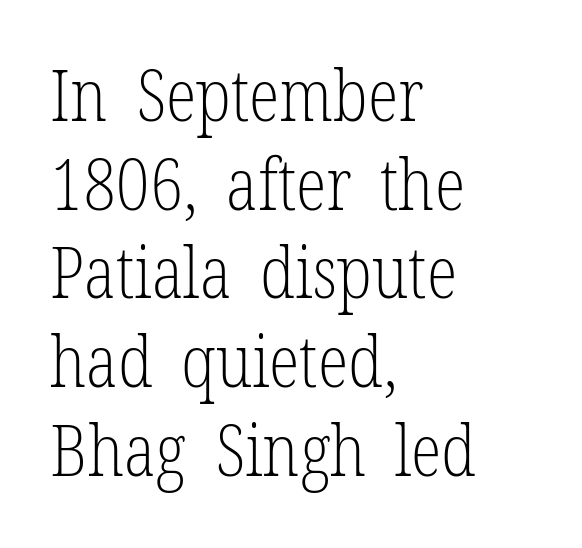
These lines are set flush left with a ragged right edge. Line spacing here is normal. Letters rest on an invisible, unmarked baseline. What kind of face is this? One with serifs. The rendering uses natural spacing where letterforms have individual widths.
